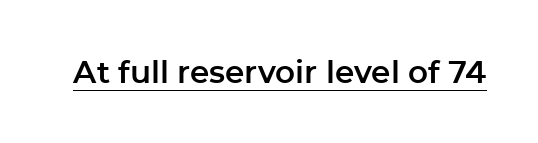
{"serif": "no", "italic": "no", "width": "normal", "stroke_contrast": "low", "x_height": "medium", "monospaced": "no", "underline": "yes", "letter_spacing": "normal", "letter_spacing_em": 0.0, "glyph_px": 31}
